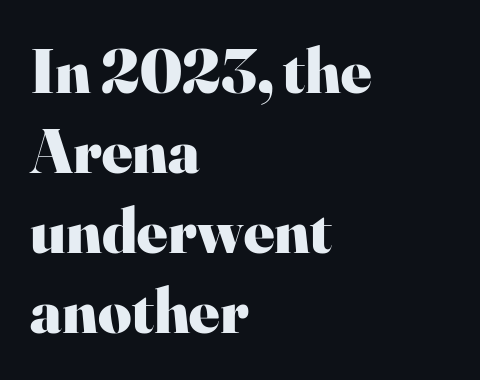
The image shows 64 px heavy serif type, upright; set left-aligned, normal line spacing (1.25x), normal letter spacing, not underlined; high stroke contrast and a small x-height.
